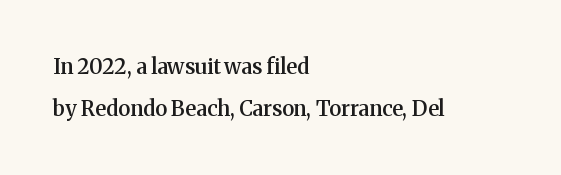
Q: Is the text bold? A: Semi-bold.
Q: Is the text italic (slanted)? A: No, it is upright.
Q: Is the text underlined? A: No.
Q: How is the paragraph aligned? A: Left-aligned.
Q: Is the spacing between letters normal or unusually wide? A: Normal.
Q: Is the spacing between lines tight, normal or loose? A: Loose.
